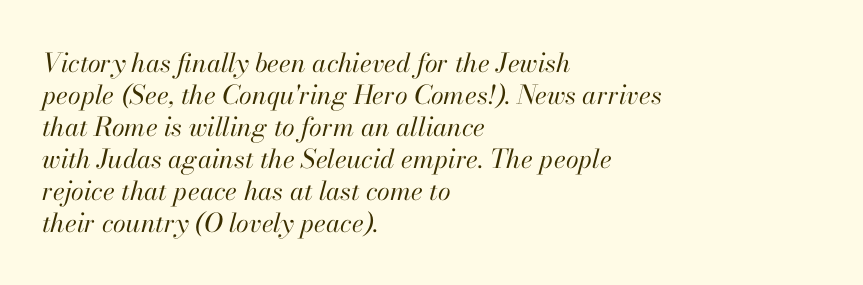
The image shows 26 px text type, italic (leaning right); set left-aligned, line spacing 1.23x, normal letter spacing, not underlined.
